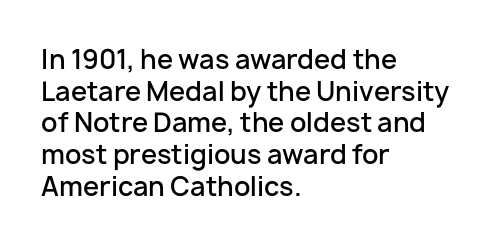
Q: Is the text bold? A: Semi-bold.
Q: Is the text italic (slanted)? A: No, it is upright.
Q: Is the text underlined? A: No.
Q: How is the paragraph aligned? A: Left-aligned.
Q: Is the spacing between letters normal or unusually wide? A: Normal.
